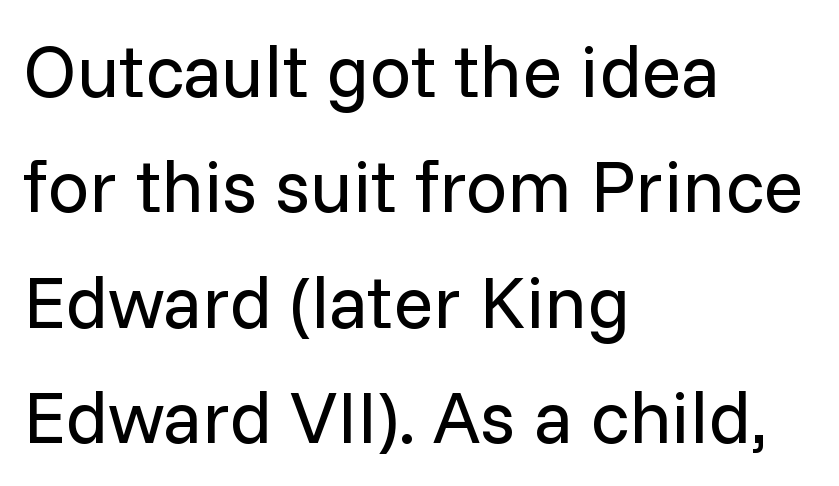
{"serif": "no", "italic": "no", "bold": "no", "weight": "regular", "width": "normal", "stroke_contrast": "low", "x_height": "medium", "monospaced": "no", "underline": "no", "align": "left", "line_spacing": "normal", "line_spacing_ratio": 1.56, "letter_spacing": "normal", "letter_spacing_em": 0.0, "glyph_px": 74}
